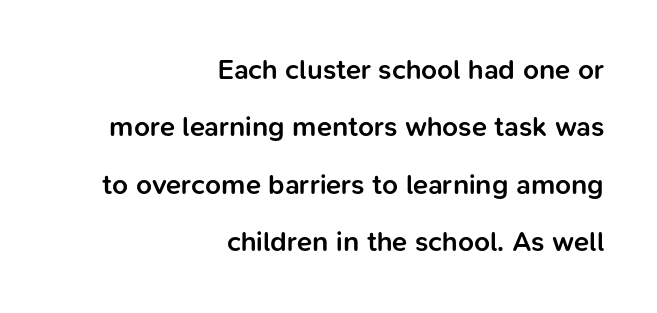
{"serif": "no", "italic": "no", "bold": "semi", "weight": "semibold", "width": "normal", "stroke_contrast": "low", "x_height": "medium", "monospaced": "no", "underline": "no", "align": "right", "line_spacing": "loose", "line_spacing_ratio": 2.05, "letter_spacing": "normal", "letter_spacing_em": 0.0, "glyph_px": 28}
